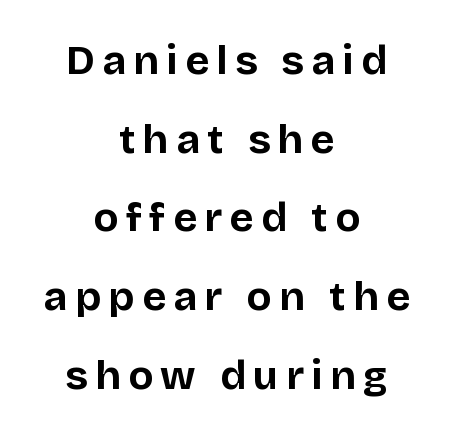
Q: Is the text bold? A: Yes.
Q: Is the text italic (slanted)? A: No, it is upright.
Q: Is the typeface a serif or a sans-serif typeface? A: Sans-serif.
Q: Is the text underlined? A: No.
Q: How is the paragraph aligned? A: Centered.
Q: Is the spacing between lines tight, normal or loose? A: Loose.
Q: Width (condensed, normal, or wide)? A: Normal.
Q: Stroke contrast? A: Low.
Q: x-height? A: Large.
Q: Monospaced? A: No.
